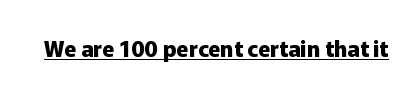
The image shows 22 px bold type, upright; set normal letter spacing, underlined.
